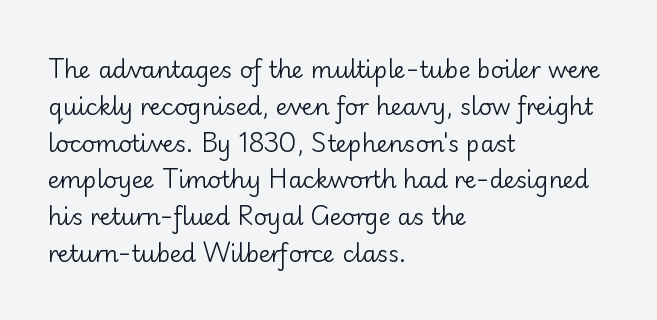
The rendering uses a moderate line-height, typical for paragraphs. The cut favours lightness, reaching ordinary text weight at its darkest. This is roman type, the default non-slanted kind. A student would call this left alignment; a typographer would say flush left, rag right. Honestly, there is no underline to notice here at all. The letterforms sit shoulder to shoulder at normal distance.
